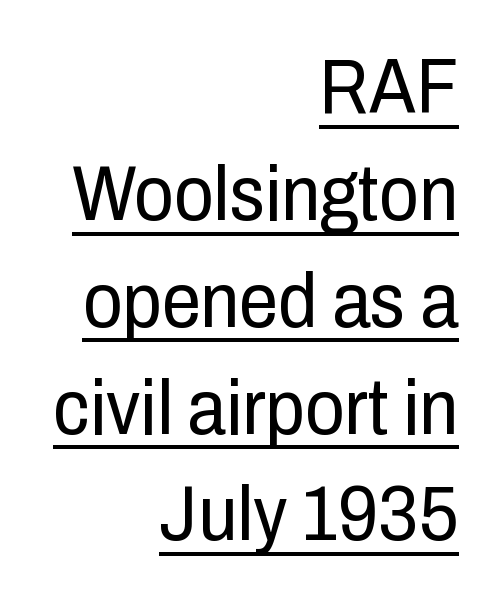
Is there an underline? Yes — a line sits under the letters. Horizontal bands of white between lines are of average thickness. This reads as an unemphasized weight, regular at the heaviest. Compared with typical body copy, the letter spacing here is the same. The face used here is proportionally spaced, like ordinary book or web type.
